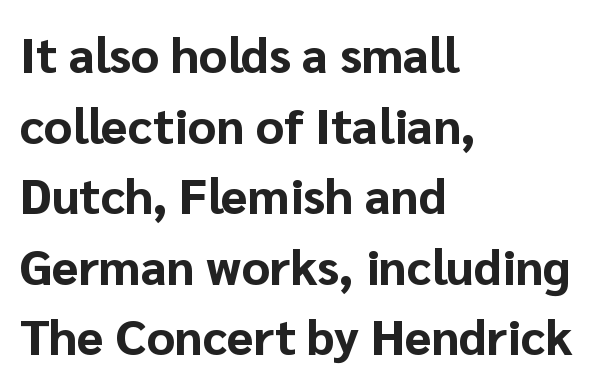
The image shows 49 px bold sans-serif type, upright; set left-aligned, normal line spacing (1.44x), normal letter spacing, not underlined; low stroke contrast and a medium x-height.
